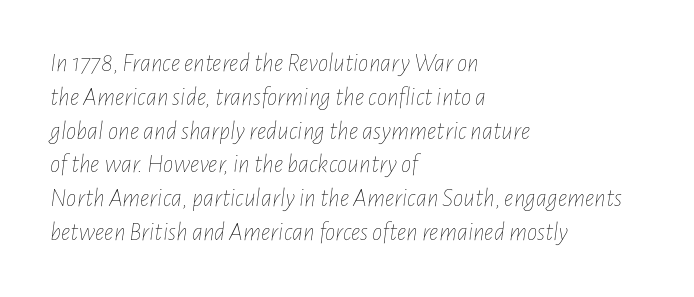
{"italic": "yes", "lean": "right", "slant_degrees": 7, "bold": "no", "underline": "no", "align": "left", "line_spacing": "normal", "line_spacing_ratio": 1.3, "letter_spacing": "normal", "letter_spacing_em": 0.0, "glyph_px": 26}
